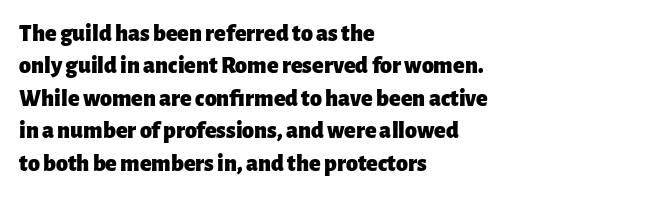
Q: Is the text bold? A: Yes.
Q: Is the text italic (slanted)? A: No, it is upright.
Q: Is the text underlined? A: No.
Q: How is the paragraph aligned? A: Left-aligned.
Q: Is the spacing between letters normal or unusually wide? A: Normal.
Q: Is the spacing between lines tight, normal or loose? A: Normal.
